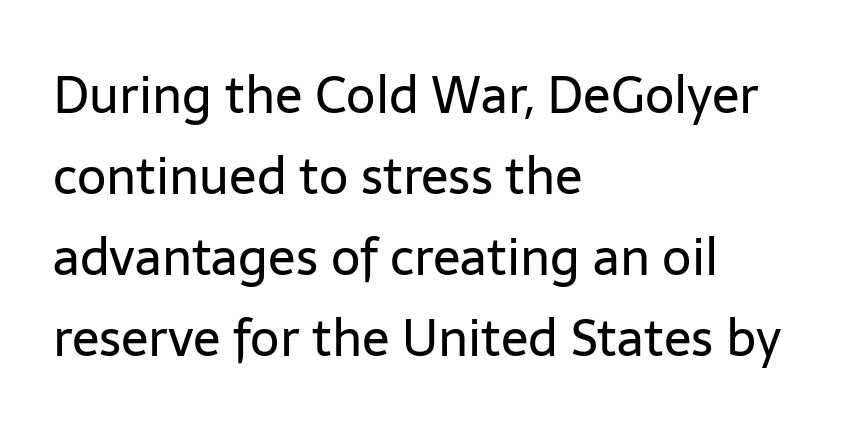
What stands out about the letter spacing? Nothing — it is the standard amount. Words float on clear page, feet unadorned. Tall strokes in this sample are plumb rather than angled. Nope, no serifs anywhere on these letters. Compared with a typical body face, this is equally light or lighter still.
